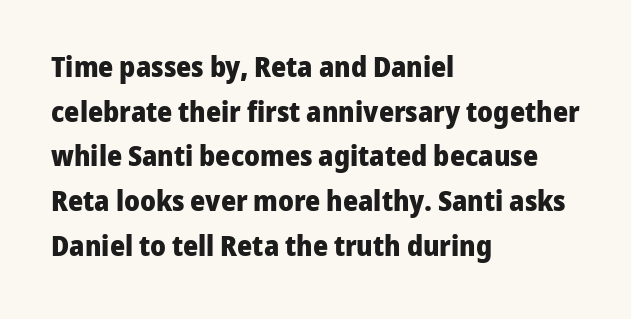
Compared with an ordinary text face, these strokes are far heavier — a full bold. One-word summary of the alignment: left. Looks like regular typesetting: each glyph gets only the width it needs. The passage shown is typeset with a sans-serif family. This is the regular roman posture of the typeface. Observe the ordinary spacing: letters are neighbours, not strangers.
